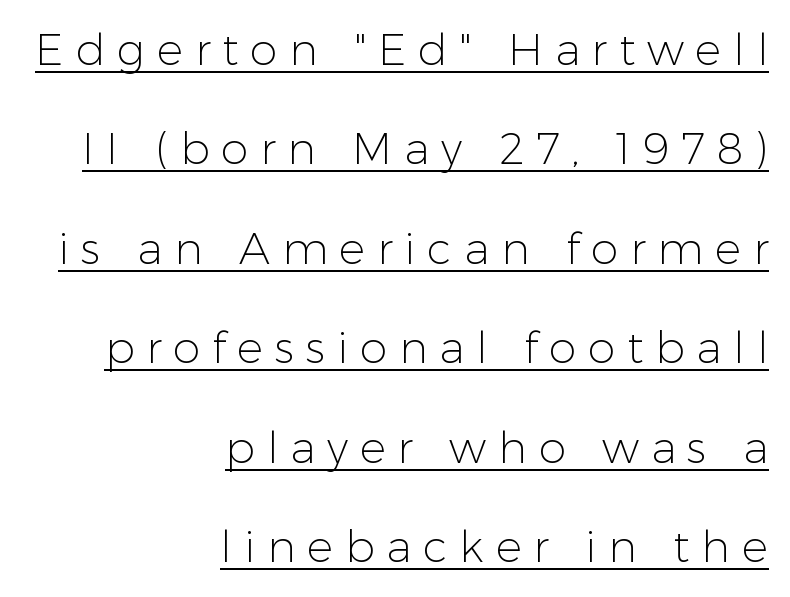
{"serif": "no", "italic": "no", "bold": "no", "weight": "light", "width": "normal", "stroke_contrast": "low", "x_height": "medium", "monospaced": "no", "underline": "yes", "align": "right", "line_spacing": "loose", "line_spacing_ratio": 2.26, "letter_spacing": "wide", "letter_spacing_em": 0.27, "glyph_px": 44}
